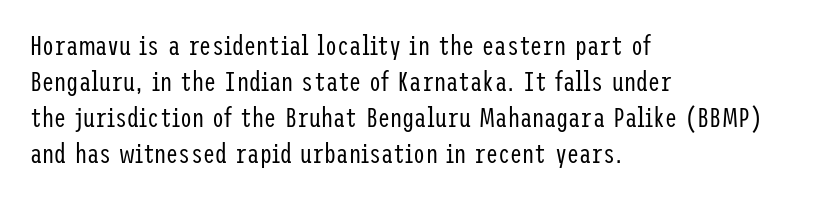
A clean baseline with only descenders dipping below it. The letters stand upright; this is a roman face. The letterforms sit shoulder to shoulder at normal distance. The compositor pushed each line to the left boundary.
